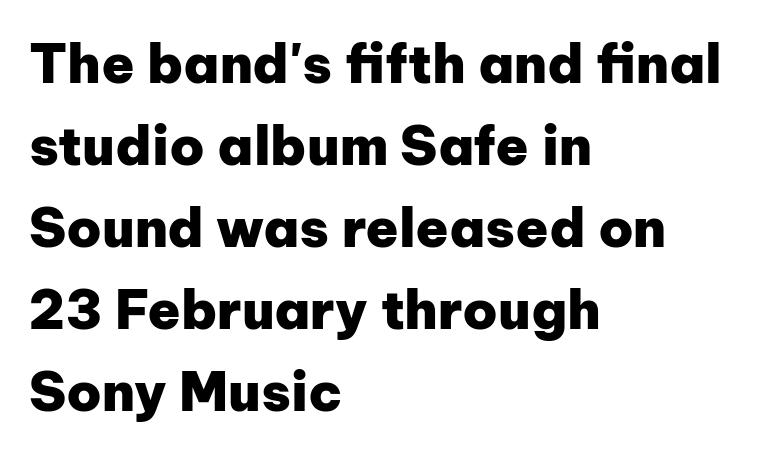
This is roman type, the default non-slanted kind. What's the leading like? Ordinary, nothing unusual. What stands out about the letter spacing? Nothing — it is the standard amount. Check the space under the baseline: it is left empty. In CSS terms this would be text-align: left. Note: no serifs on the glyphs.
